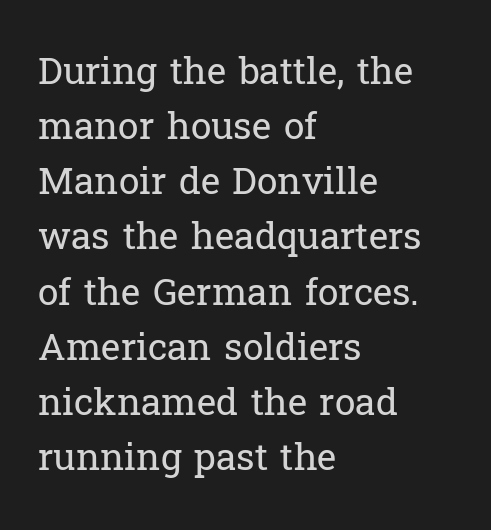
Q: Is the text bold? A: No.
Q: Is the text italic (slanted)? A: No, it is upright.
Q: Is the typeface a serif or a sans-serif typeface? A: Serif.
Q: Is the text underlined? A: No.
Q: How is the paragraph aligned? A: Left-aligned.
Q: Is the spacing between letters normal or unusually wide? A: Normal.
Q: Is the spacing between lines tight, normal or loose? A: Normal.
Q: Width (condensed, normal, or wide)? A: Normal.
Q: Stroke contrast? A: Low.
Q: x-height? A: Medium.
Q: Monospaced? A: No.
